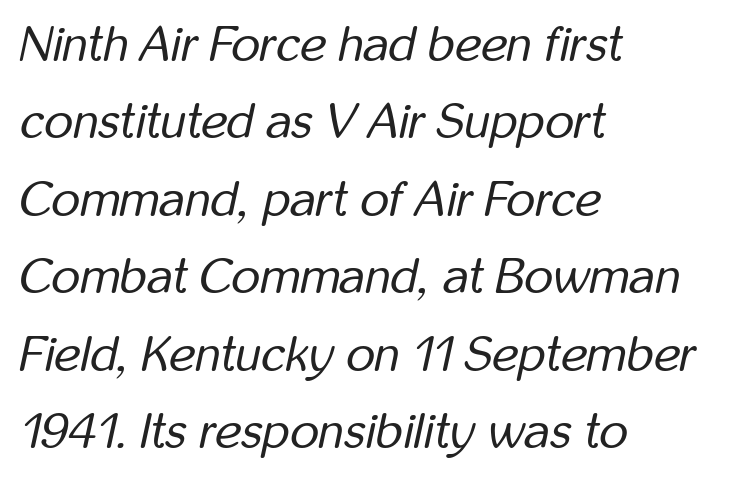
The image shows 50 px regular-weight, condensed type, italic (leaning right); set left-aligned, normal line spacing (1.55x), normal letter spacing, not underlined; low stroke contrast and a medium x-height.
